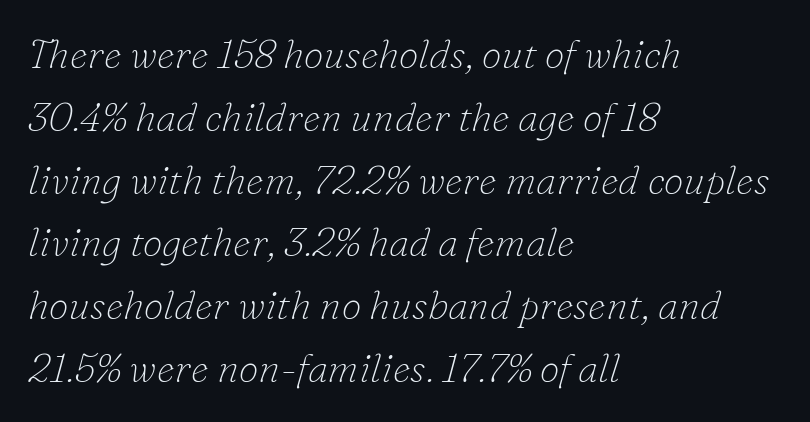
The image shows 40 px thin serif type, italic (leaning right); set left-aligned, normal line spacing (1.57x), normal letter spacing, not underlined; low stroke contrast and a small x-height.
